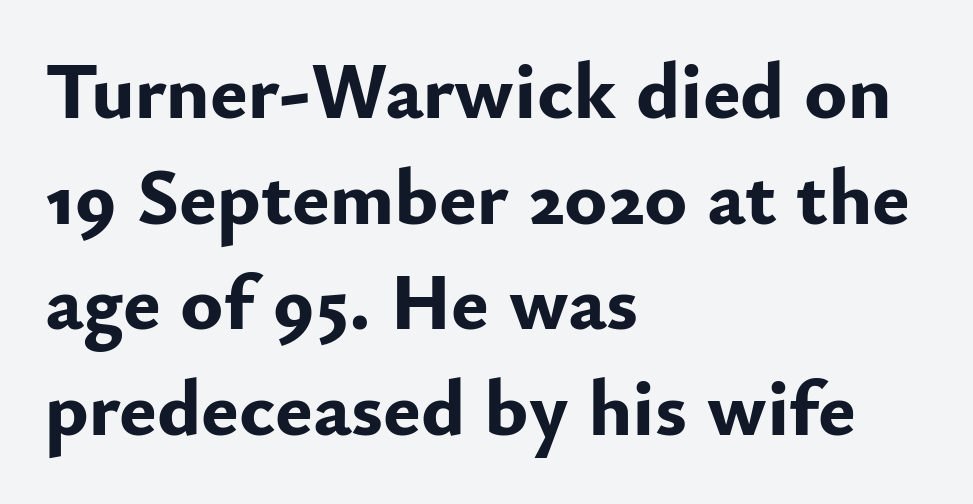
Q: Is the text bold? A: Yes.
Q: Is the text italic (slanted)? A: No, it is upright.
Q: Is the typeface a serif or a sans-serif typeface? A: Sans-serif.
Q: Is the text underlined? A: No.
Q: How is the paragraph aligned? A: Left-aligned.
Q: Is the spacing between letters normal or unusually wide? A: Normal.
Q: Is the spacing between lines tight, normal or loose? A: Normal.
Q: Width (condensed, normal, or wide)? A: Normal.
Q: Stroke contrast? A: Low.
Q: x-height? A: Small.
Q: Monospaced? A: No.
